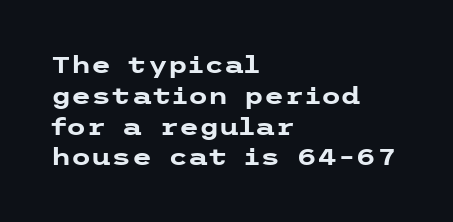
It's the straight-up-and-down kind of type. Descender tails drop into unmarked territory. Weight check: bold — yes, fully. Line beginnings align vertically; line endings do not.
